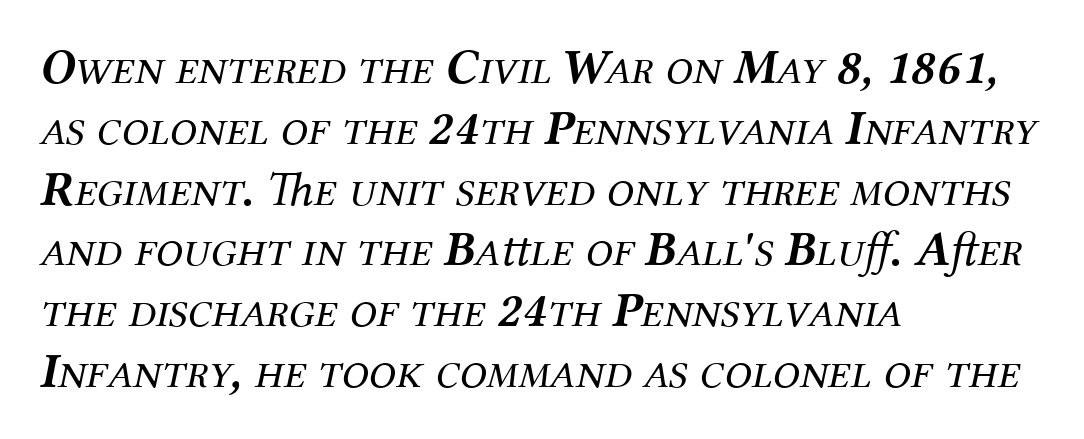
The image shows 49 px regular-weight serif type, italic (leaning right); set left-aligned, line spacing 1.24x, normal letter spacing, not underlined; medium stroke contrast and a medium x-height.
